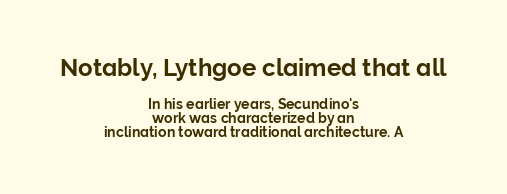
The composition opens big and finishes small. Inter-character spacing is left at the font's built-in metrics. No word sits above an underline. Notice how the passage keeps no hard edge, just a central spine. The lettering holds an erect, upright posture throughout.
